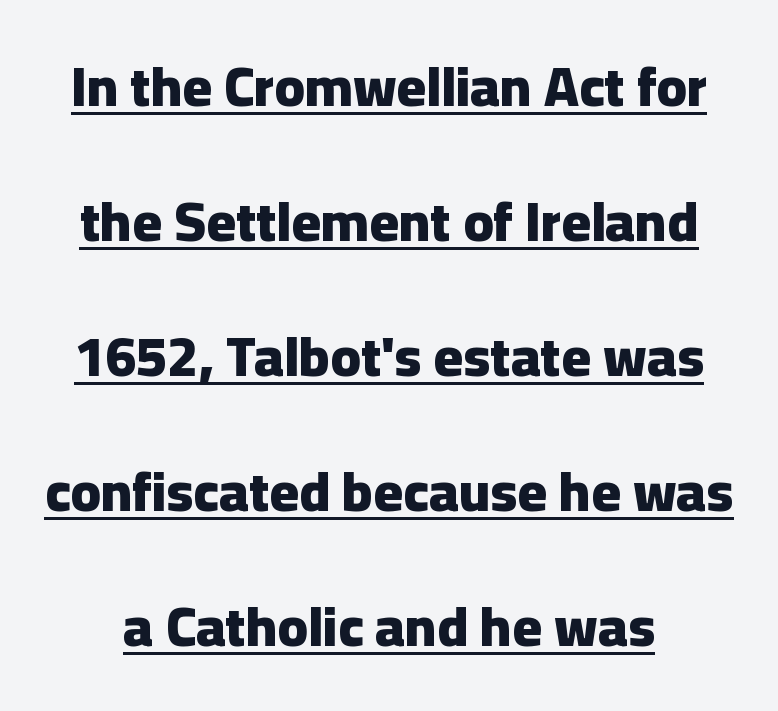
{"serif": "no", "italic": "no", "bold": "yes", "weight": "heavy", "width": "normal", "stroke_contrast": "low", "x_height": "medium", "monospaced": "no", "underline": "yes", "line_spacing": "loose", "line_spacing_ratio": 2.41, "letter_spacing": "normal", "letter_spacing_em": 0.0, "glyph_px": 56}
